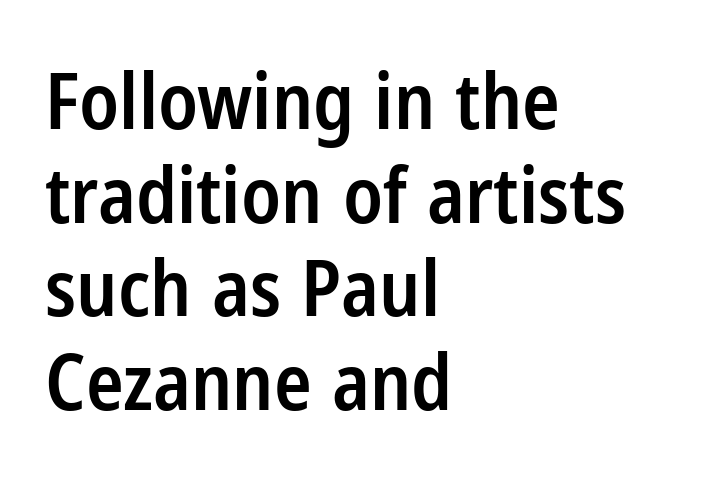
The image shows 78 px semibold, condensed sans-serif type, upright; set left-aligned, line spacing 1.2x, normal letter spacing, not underlined; low stroke contrast and a medium x-height.
